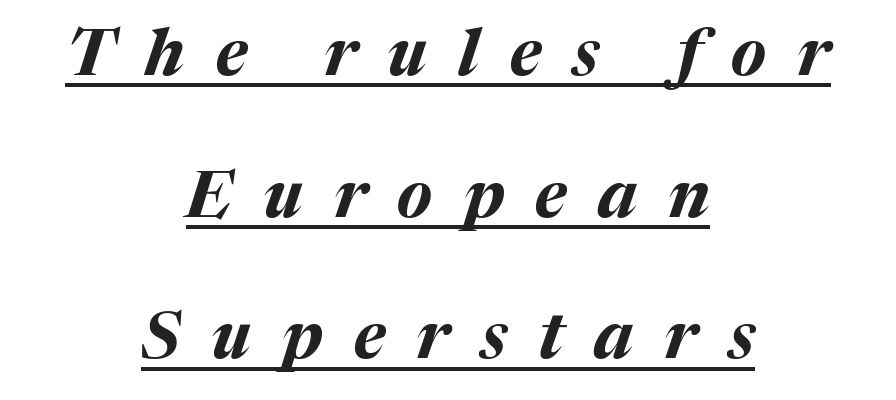
{"italic": "yes", "lean": "right", "slant_degrees": 17, "bold": "yes", "weight": "bold", "width": "normal", "stroke_contrast": "medium", "x_height": "medium", "monospaced": "no", "underline": "yes", "align": "center", "line_spacing": "loose", "line_spacing_ratio": 2.18, "letter_spacing": "wide", "letter_spacing_em": 0.48, "glyph_px": 65}
